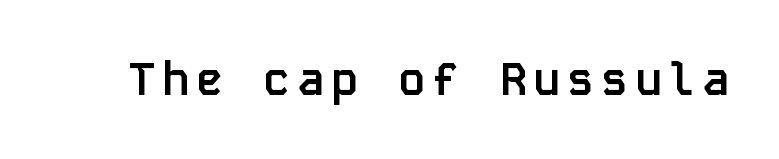
Q: Is the text bold? A: Yes.
Q: Is the text italic (slanted)? A: No, it is upright.
Q: Is the typeface a serif or a sans-serif typeface? A: Sans-serif.
Q: Is the text underlined? A: No.
Q: Width (condensed, normal, or wide)? A: Normal.
Q: Stroke contrast? A: Low.
Q: x-height? A: Large.
Q: Monospaced? A: Yes.
